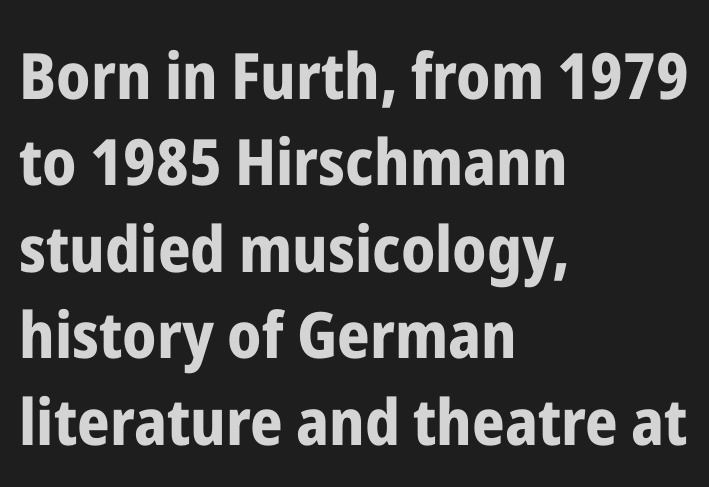
A typesetter would call this proportional, since set widths differ per character. Notice how descenders clear the ascenders below comfortably — that's standard leading. Casual observation: everything's shoved over to the left. The passage shown has conventional tracking throughout. The foot of each line stays bare and open. Every stem runs plumb, perpendicular to the baseline.
